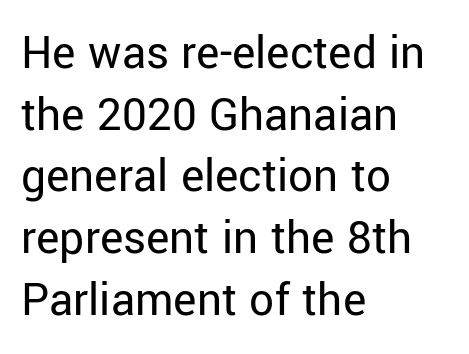
{"serif": "no", "italic": "no", "bold": "no", "weight": "regular", "width": "normal", "stroke_contrast": "low", "x_height": "medium", "monospaced": "no", "underline": "no", "align": "left", "line_spacing": "normal", "line_spacing_ratio": 1.26, "letter_spacing": "normal", "letter_spacing_em": 0.0, "glyph_px": 49}
